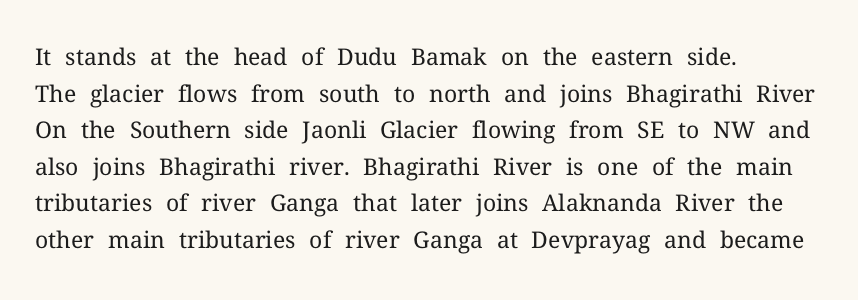
Q: Is the text bold? A: No.
Q: Is the text italic (slanted)? A: No, it is upright.
Q: Is the text underlined? A: No.
Q: How is the paragraph aligned? A: Left-aligned.
Q: Is the spacing between letters normal or unusually wide? A: Normal.
Q: Is the spacing between lines tight, normal or loose? A: Normal.
